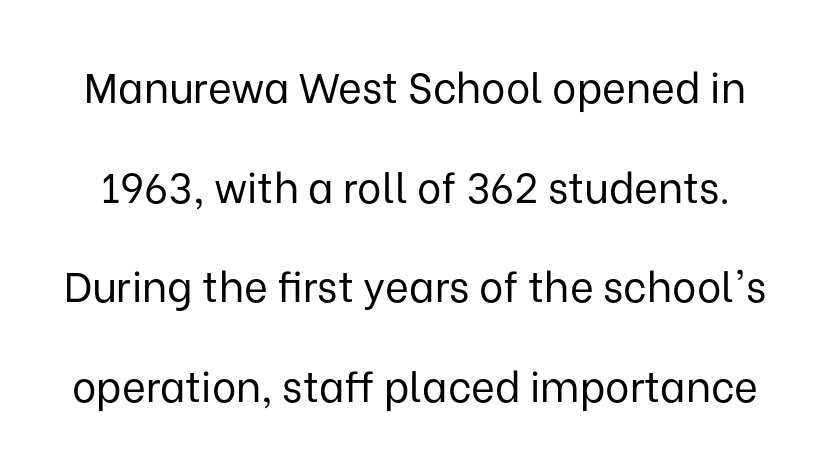
This sample trades compactness for vertical openness between lines. Letterform terminals end flat and unadorned throughout the passage. The type sits square on the baseline with zero lean. The string is rendered with underlining switched off. These lines are rendered in a variable-pitch font.
